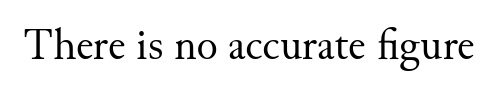
The image shows 44 px regular-weight serif type, upright; set normal letter spacing, not underlined; medium stroke contrast and a small x-height.
